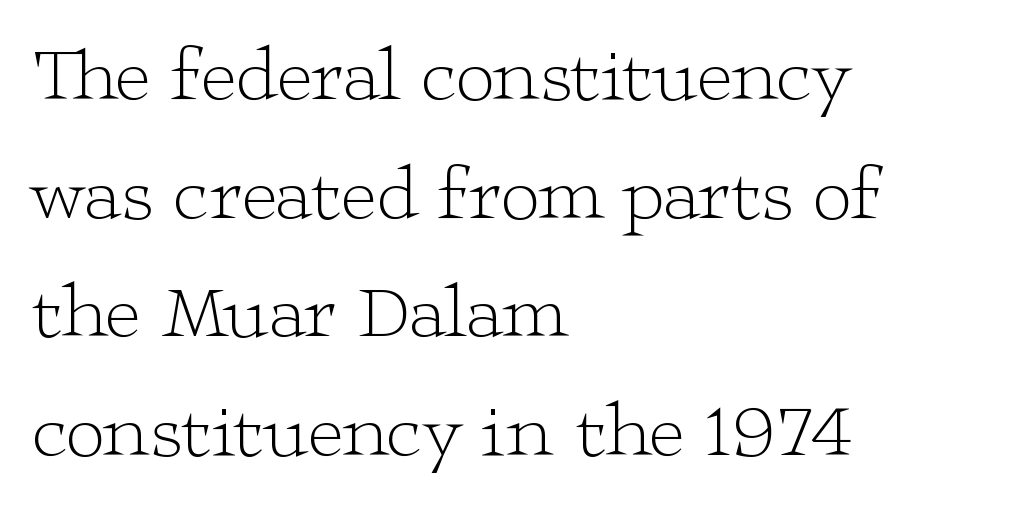
The image shows 77 px light, wide serif type, upright; set left-aligned, normal line spacing (1.54x), normal letter spacing, not underlined; low stroke contrast and a medium x-height.
